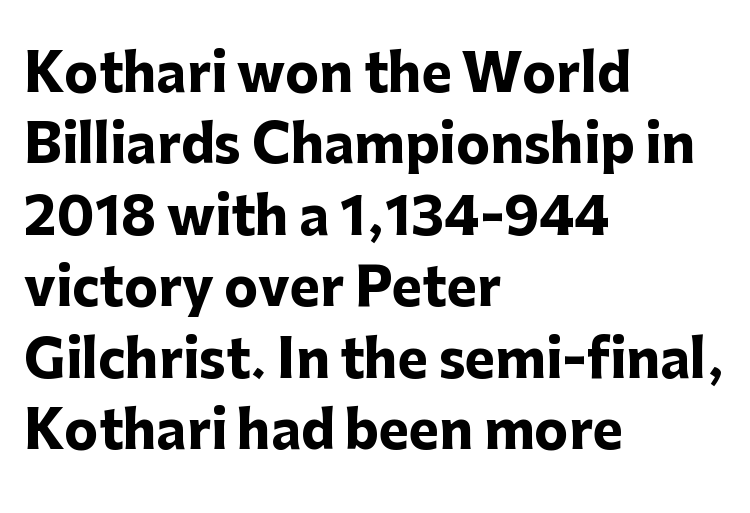
The image shows 51 px heavy sans-serif type, upright; set left-aligned, normal line spacing (1.4x), normal letter spacing, not underlined; low stroke contrast and a medium x-height.
